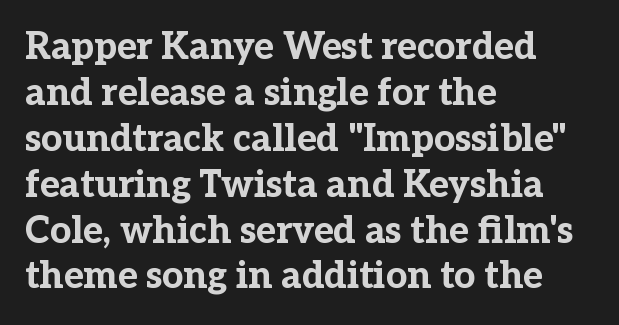
The image shows 37 px bold serif type, upright; set left-aligned, line spacing 1.24x, normal letter spacing, not underlined; low stroke contrast and a medium x-height.
